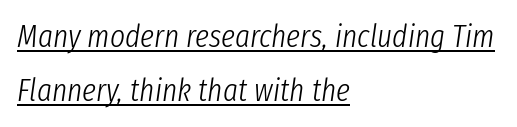
The image shows 32 px light, condensed type, italic (leaning right); set left-aligned, normal line spacing (1.68x), normal letter spacing, underlined; low stroke contrast and a medium x-height.
